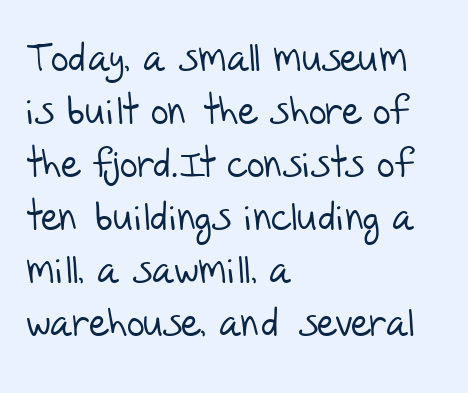
The image shows 39 px light sans-serif type; set left-aligned, normal line spacing (1.36x), normal letter spacing, not underlined; low stroke contrast and a large x-height.
